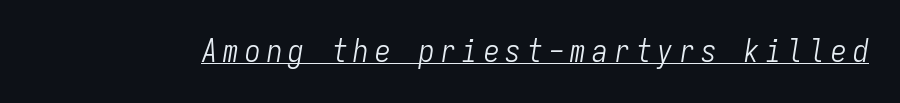
{"italic": "yes", "lean": "right", "slant_degrees": 9, "bold": "no", "weight": "light", "width": "condensed", "stroke_contrast": "low", "x_height": "medium", "monospaced": "yes", "underline": "yes", "letter_spacing": "wide", "letter_spacing_em": 0.2, "glyph_px": 31}
